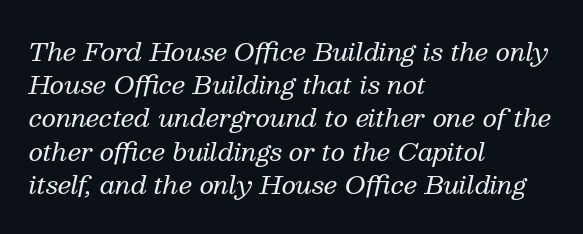
The space directly below the letters is spotless. Does the copy run flush right? No — it runs flush left. Successive baselines arrive at the customary interval. Honestly, the letter spacing is just normal — you wouldn't notice it.
